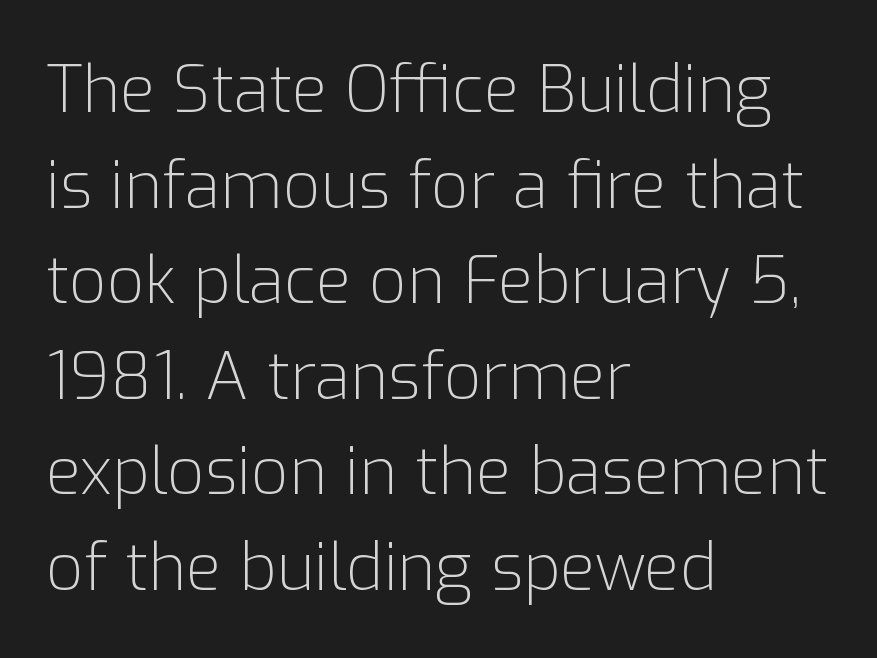
Q: Is the text bold? A: No.
Q: Is the text italic (slanted)? A: No, it is upright.
Q: Is the typeface a serif or a sans-serif typeface? A: Sans-serif.
Q: Is the text underlined? A: No.
Q: How is the paragraph aligned? A: Left-aligned.
Q: Is the spacing between letters normal or unusually wide? A: Normal.
Q: Is the spacing between lines tight, normal or loose? A: Normal.
Q: Width (condensed, normal, or wide)? A: Normal.
Q: Stroke contrast? A: Low.
Q: x-height? A: Medium.
Q: Monospaced? A: No.
